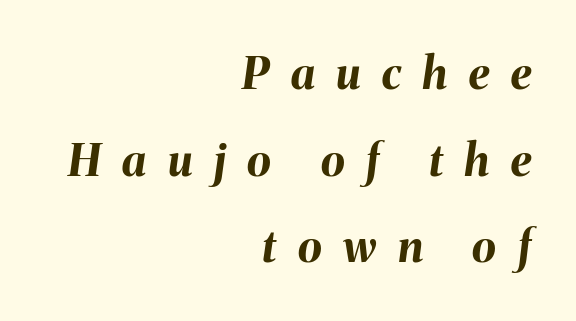
{"italic": "yes", "lean": "right", "slant_degrees": 8, "bold": "yes", "weight": "bold", "width": "normal", "stroke_contrast": "medium", "x_height": "medium", "monospaced": "no", "underline": "no", "align": "right", "line_spacing": "loose", "line_spacing_ratio": 1.97, "letter_spacing": "wide", "letter_spacing_em": 0.49, "glyph_px": 44}
